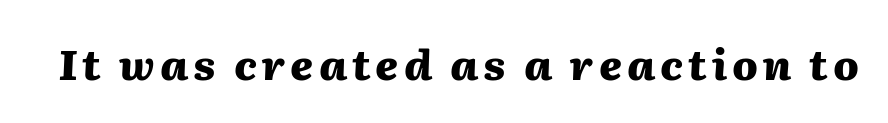
These words are printed bold, with thick strokes throughout. In terms of posture, this sample is oblique. This sample has the flowing, uneven cadence of proportional lettering. Plain, unruled lines of type.
